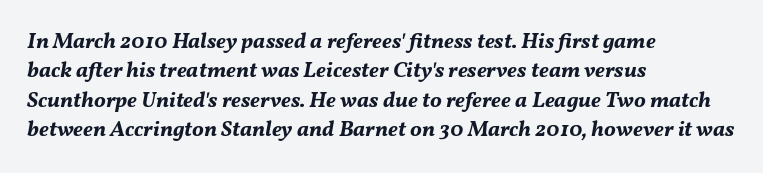
If you measured baseline to baseline, you'd find a middling distance. Looking at the ascenders, they clearly lean. The rendering keeps characters at their native spacing. Words float on clear page, feet unadorned. Typographic density is high because the face is bold. The rag falls on the right side of this text block.
